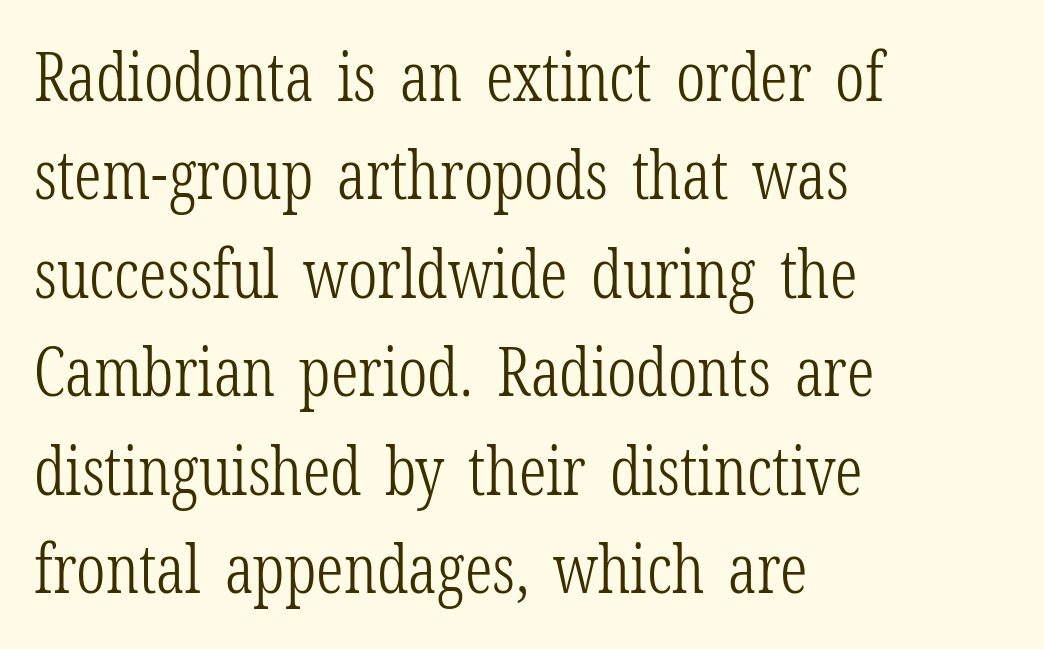
The image shows 67 px light, condensed serif type, upright; set left-aligned, normal line spacing (1.47x), normal letter spacing, not underlined; low stroke contrast and a medium x-height.
